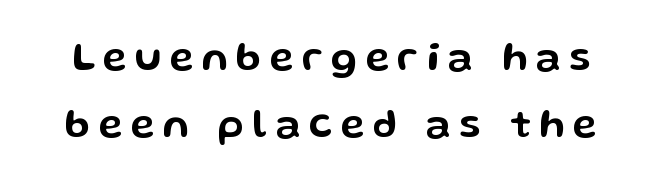
The image shows 40 px wide sans-serif type, upright; set normal line spacing (1.67x), unusually wide letter spacing (+0.21 em), not underlined; low stroke contrast and a medium x-height.
